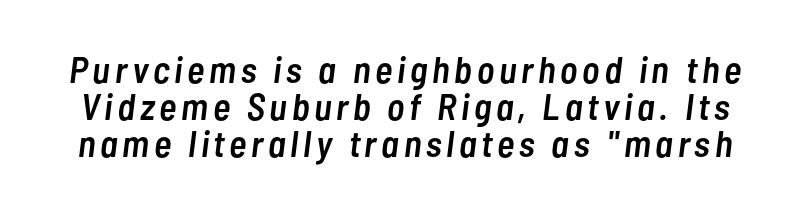
Q: Is the text bold? A: Semi-bold.
Q: Is the text italic (slanted)? A: Yes, it leans right by about 7 degrees.
Q: Is the text underlined? A: No.
Q: Is the spacing between lines tight, normal or loose? A: Tight.
Q: Width (condensed, normal, or wide)? A: Condensed.
Q: Stroke contrast? A: Low.
Q: x-height? A: Medium.
Q: Monospaced? A: No.
